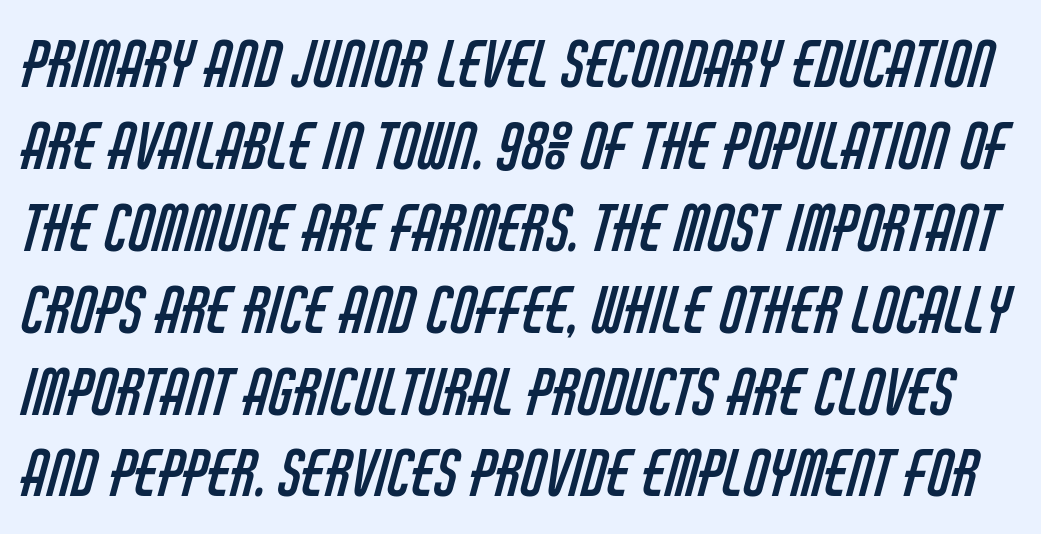
Is the stroke heavy? The answer is a plain regular-or-lighter. Honestly, there is no underline to notice here at all. Note: no serifs on the glyphs. How are the letters spaced? Ordinarily, with no added tracking.
